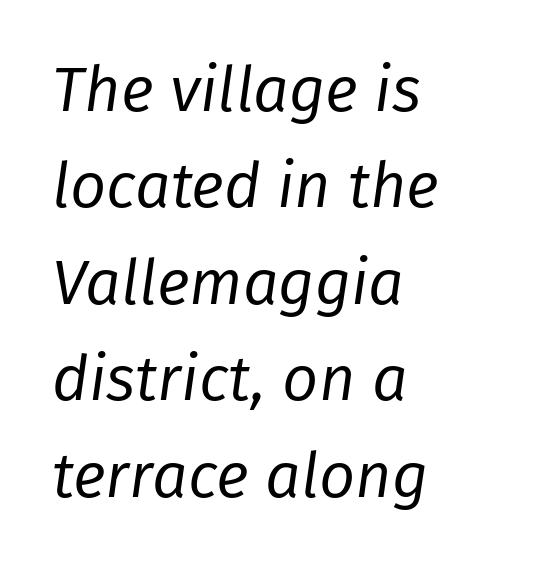
Q: Is the text bold? A: No.
Q: Is the text italic (slanted)? A: Yes, it leans right by about 8 degrees.
Q: Is the text underlined? A: No.
Q: How is the paragraph aligned? A: Left-aligned.
Q: Is the spacing between letters normal or unusually wide? A: Normal.
Q: Is the spacing between lines tight, normal or loose? A: Normal.
Q: Width (condensed, normal, or wide)? A: Normal.
Q: Stroke contrast? A: Low.
Q: x-height? A: Medium.
Q: Monospaced? A: No.
